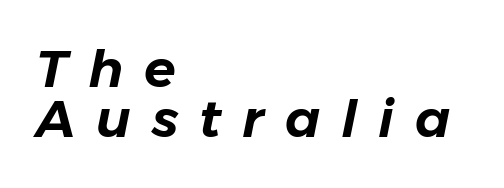
{"italic": "yes", "lean": "right", "slant_degrees": 11, "width": "normal", "stroke_contrast": "low", "x_height": "medium", "monospaced": "no", "underline": "no", "align": "left", "line_spacing": "tight", "line_spacing_ratio": 0.97, "letter_spacing": "wide", "letter_spacing_em": 0.4, "glyph_px": 52}
